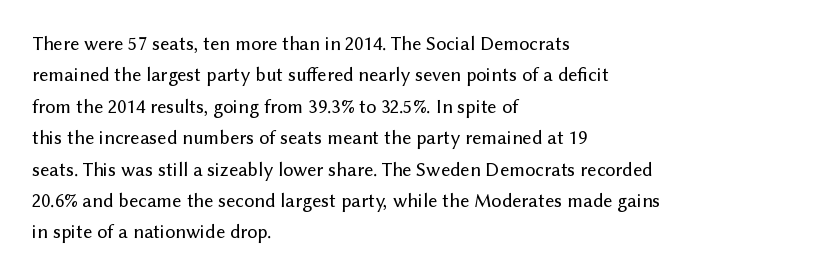
{"italic": "no", "underline": "no", "align": "left", "line_spacing": "normal", "line_spacing_ratio": 1.57, "letter_spacing": "normal", "letter_spacing_em": 0.0, "glyph_px": 20}
